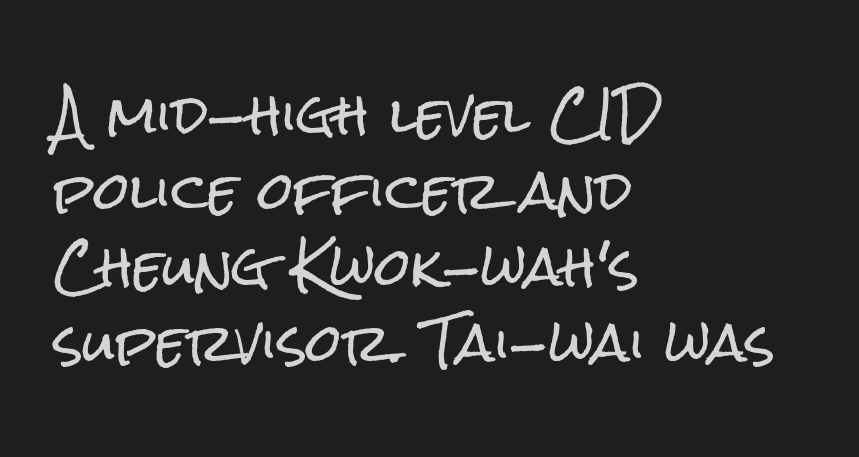
{"serif": "no", "italic": "no", "width": "condensed", "stroke_contrast": "low", "x_height": "medium", "monospaced": "no", "underline": "no", "align": "left", "line_spacing": "normal", "line_spacing_ratio": 1.49, "letter_spacing": "normal", "letter_spacing_em": 0.0, "glyph_px": 51}
